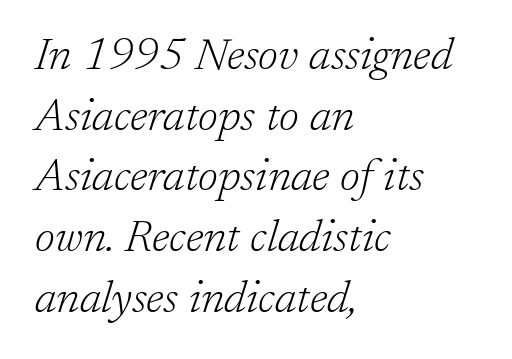
{"serif": "yes", "italic": "yes", "lean": "right", "slant_degrees": 17, "bold": "no", "weight": "light", "width": "normal", "stroke_contrast": "low", "x_height": "medium", "monospaced": "no", "underline": "no", "align": "left", "line_spacing": "normal", "line_spacing_ratio": 1.35, "letter_spacing": "normal", "letter_spacing_em": 0.0, "glyph_px": 45}
